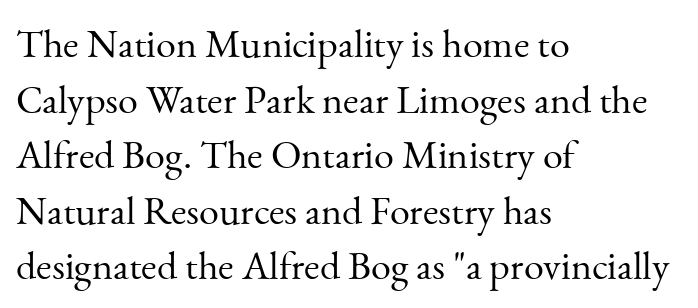
{"serif": "yes", "italic": "no", "bold": "no", "weight": "light", "width": "normal", "stroke_contrast": "medium", "x_height": "small", "monospaced": "no", "underline": "no", "align": "left", "line_spacing": "normal", "line_spacing_ratio": 1.39, "letter_spacing": "normal", "letter_spacing_em": 0.0, "glyph_px": 40}
